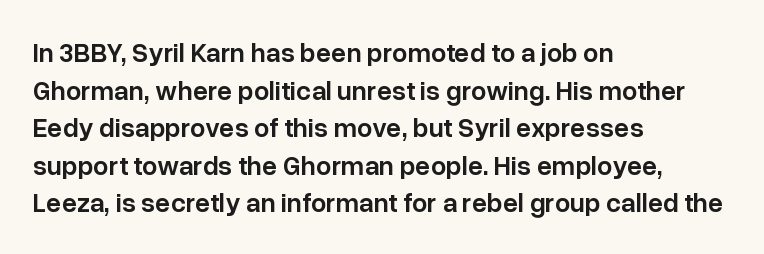
If you drew a ruler down the left edge, every line would touch it. Does the leading feel generous? No, just average. The gap between lines stays unmarked. This is the in-between weight designers call semibold or demi. These lines keep a tight, regular rhythm from letter to letter. This is roman type, the default non-slanted kind.
